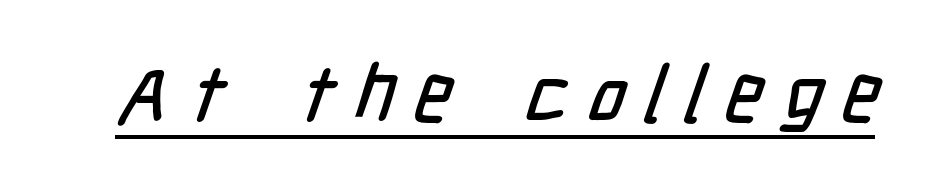
The glyphs are accompanied by a horizontal stroke just below them. Is this a sans? Yes — the strokes have no serifs. The rendering inserts visible extra space after every character. The face used here is proportionally spaced, like ordinary book or web type.
